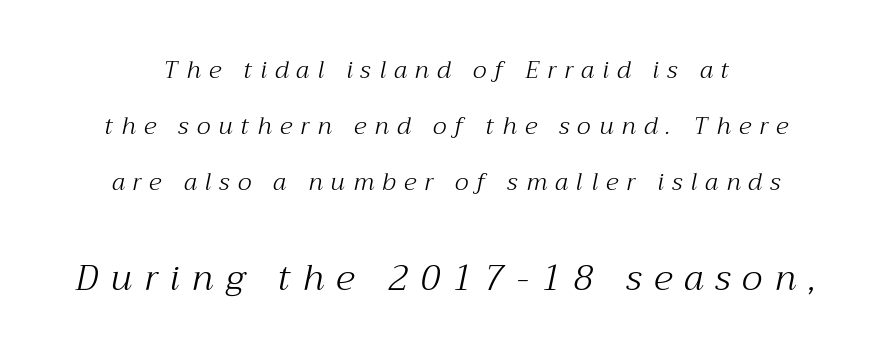
The image shows 36 px light serif type, italic (leaning right); set centered, loose line spacing (2.33x), unusually wide letter spacing (+0.34 em), not underlined; the second (bottom) block is 1.5x larger; medium stroke contrast and a medium x-height.
